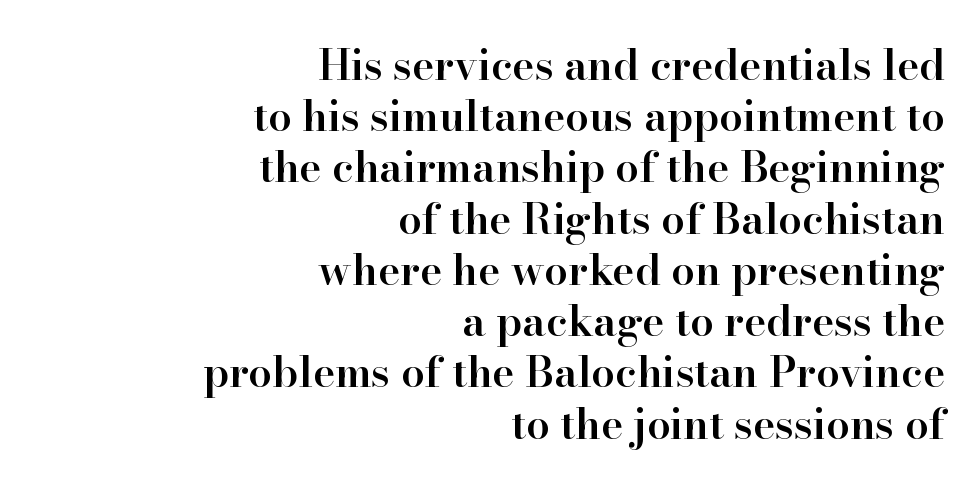
The passage is arranged like a letterhead date or caption credit — flush right. The passage shown is typed in a proportional face where columns would drift. Examine the stroke ends and you'll spot serifs. Slightly chunky letters — semibold, I'd say, not full bold. The letters stand upright; this is a roman face.
